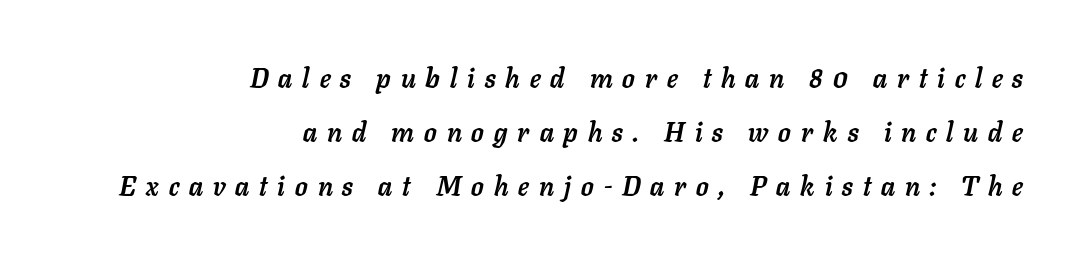
{"italic": "yes", "lean": "right", "slant_degrees": 11, "bold": "yes", "underline": "no", "align": "right", "line_spacing": "loose", "line_spacing_ratio": 2.0, "letter_spacing": "wide", "letter_spacing_em": 0.37, "glyph_px": 27}
